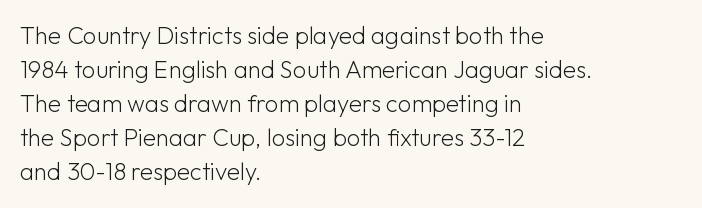
Just letters on the line, the space beneath them empty. The lines sit at an ordinary, default distance from one another. Reading down the block, your eye returns to a fixed left position each line. Think standard paragraph weight, or any step lighter than that.
